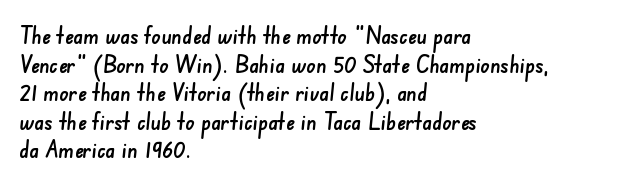
Q: Is the text underlined? A: No.
Q: How is the paragraph aligned? A: Left-aligned.
Q: Is the spacing between letters normal or unusually wide? A: Normal.
